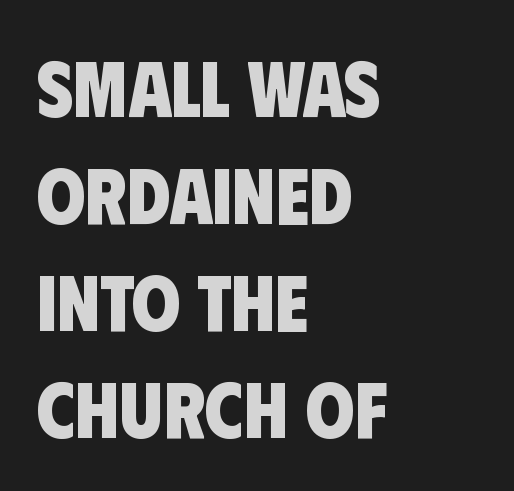
{"serif": "no", "bold": "yes", "weight": "heavy", "width": "condensed", "stroke_contrast": "low", "x_height": "large", "monospaced": "no", "underline": "no", "align": "left", "line_spacing": "normal", "line_spacing_ratio": 1.37, "letter_spacing": "normal", "letter_spacing_em": 0.0, "glyph_px": 78}
